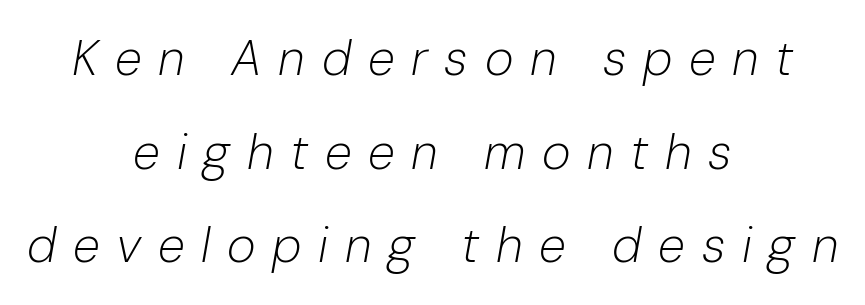
{"italic": "yes", "lean": "right", "slant_degrees": 10, "bold": "no", "weight": "light", "width": "normal", "stroke_contrast": "low", "x_height": "medium", "monospaced": "no", "underline": "no", "align": "center", "line_spacing": "loose", "line_spacing_ratio": 1.91, "letter_spacing": "wide", "letter_spacing_em": 0.34, "glyph_px": 49}
